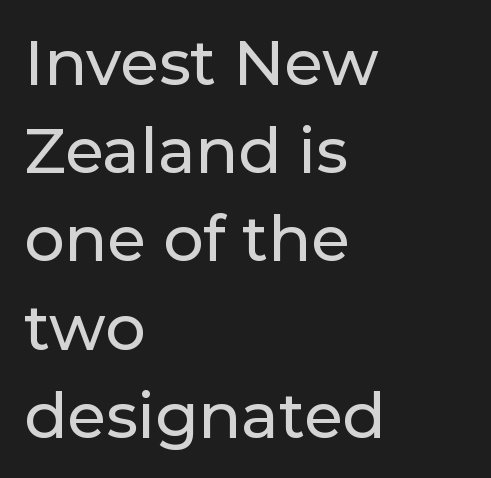
The string is rendered with underlining switched off. Caption: multi-line text, flush left, ragged right. You can tell from the bare stems that sans-serif type was used. What stands out about the letter spacing? Nothing — it is the standard amount. The letters stand straight up with perfectly vertical stems.
